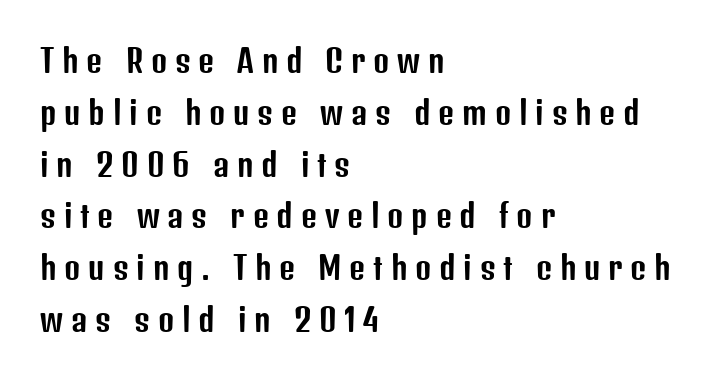
Q: Is the text italic (slanted)? A: No, it is upright.
Q: Is the typeface a serif or a sans-serif typeface? A: Sans-serif.
Q: Is the text underlined? A: No.
Q: How is the paragraph aligned? A: Left-aligned.
Q: Is the spacing between letters normal or unusually wide? A: Unusually wide.
Q: Is the spacing between lines tight, normal or loose? A: Normal.
Q: Width (condensed, normal, or wide)? A: Condensed.
Q: Stroke contrast? A: Low.
Q: x-height? A: Medium.
Q: Monospaced? A: No.
